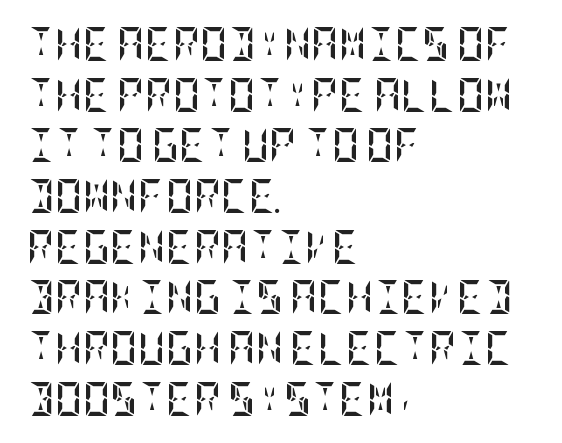
{"italic": "no", "bold": "yes", "weight": "semibold", "width": "condensed", "stroke_contrast": "low", "x_height": "large", "underline": "no", "align": "left", "line_spacing": "normal", "line_spacing_ratio": 1.49, "letter_spacing": "normal", "letter_spacing_em": 0.0, "glyph_px": 34}
